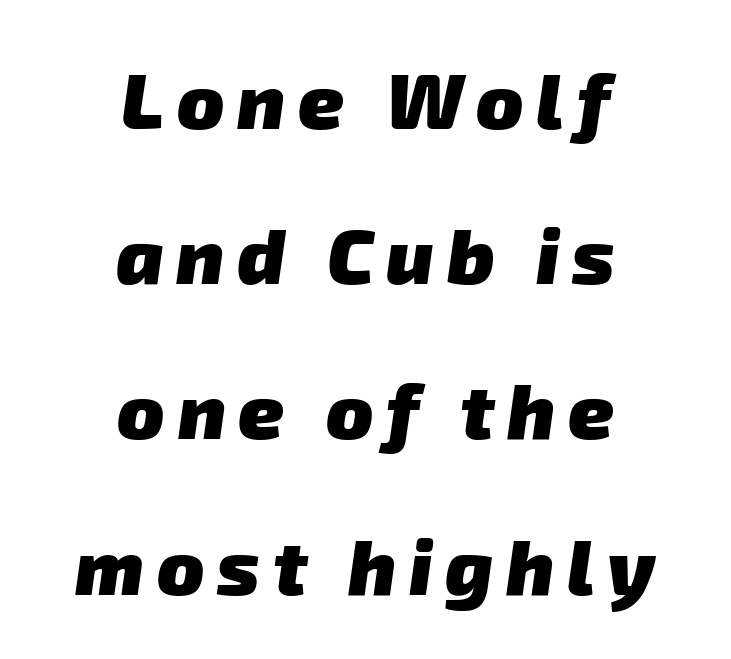
The image shows 78 px heavy sans-serif type; set centered, loose line spacing (1.99x), not underlined; low stroke contrast and a medium x-height.
